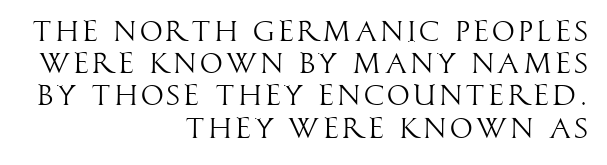
Q: Is the text bold? A: No.
Q: Is the text italic (slanted)? A: No, it is upright.
Q: Is the typeface a serif or a sans-serif typeface? A: Sans-serif.
Q: Is the text underlined? A: No.
Q: How is the paragraph aligned? A: Right-aligned.
Q: Is the spacing between lines tight, normal or loose? A: Tight.
Q: Width (condensed, normal, or wide)? A: Condensed.
Q: Stroke contrast? A: High.
Q: x-height? A: Large.
Q: Monospaced? A: No.
